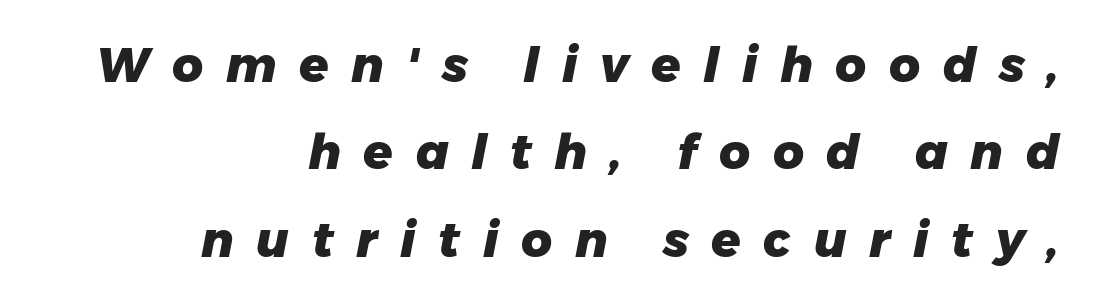
Q: Is the text bold? A: Yes.
Q: Is the text italic (slanted)? A: Yes, it leans right by about 11 degrees.
Q: Is the text underlined? A: No.
Q: How is the paragraph aligned? A: Right-aligned.
Q: Is the spacing between letters normal or unusually wide? A: Unusually wide.
Q: Width (condensed, normal, or wide)? A: Normal.
Q: Stroke contrast? A: Low.
Q: x-height? A: Medium.
Q: Monospaced? A: No.
